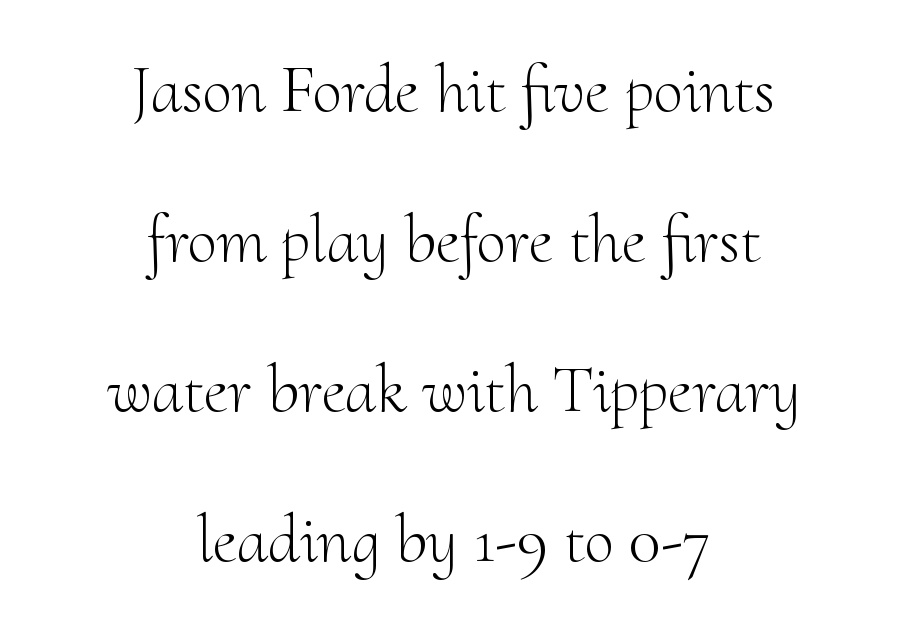
Q: Is the text bold? A: No.
Q: Is the text italic (slanted)? A: No, it is upright.
Q: Is the typeface a serif or a sans-serif typeface? A: Serif.
Q: Is the text underlined? A: No.
Q: How is the paragraph aligned? A: Centered.
Q: Is the spacing between letters normal or unusually wide? A: Normal.
Q: Is the spacing between lines tight, normal or loose? A: Loose.
Q: Width (condensed, normal, or wide)? A: Normal.
Q: Stroke contrast? A: Medium.
Q: x-height? A: Small.
Q: Monospaced? A: No.
